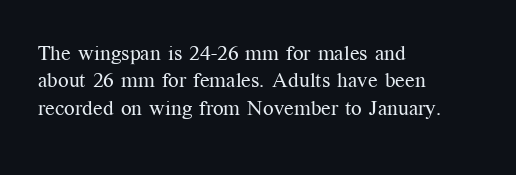
{"italic": "no", "bold": "no", "underline": "no", "align": "left", "line_spacing": "normal", "line_spacing_ratio": 1.3, "letter_spacing": "normal", "letter_spacing_em": 0.0, "glyph_px": 21}
